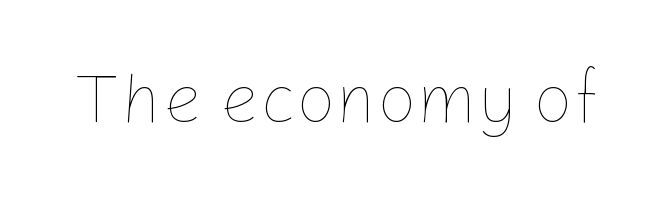
The image shows 70 px thin type, upright; set normal letter spacing, not underlined; low stroke contrast and a medium x-height.
